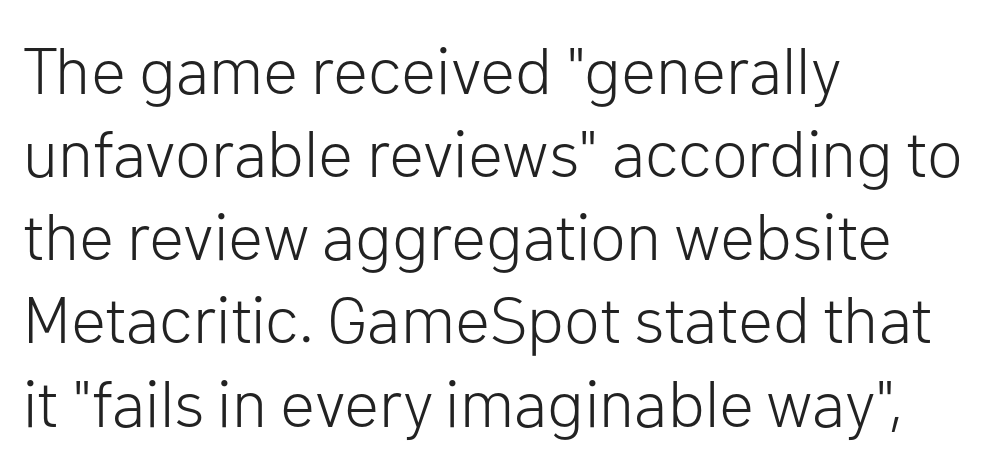
Q: Is the text bold? A: No.
Q: Is the text italic (slanted)? A: No, it is upright.
Q: Is the typeface a serif or a sans-serif typeface? A: Sans-serif.
Q: Is the text underlined? A: No.
Q: How is the paragraph aligned? A: Left-aligned.
Q: Is the spacing between letters normal or unusually wide? A: Normal.
Q: Is the spacing between lines tight, normal or loose? A: Normal.
Q: Width (condensed, normal, or wide)? A: Normal.
Q: Stroke contrast? A: Low.
Q: x-height? A: Medium.
Q: Monospaced? A: No.
